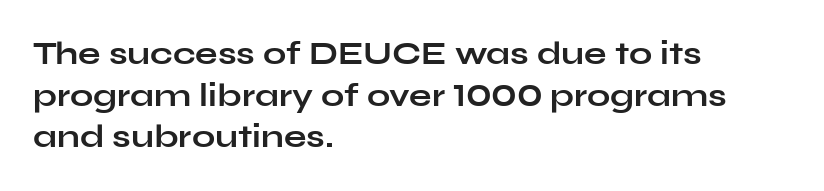
Q: Is the text bold? A: Yes.
Q: Is the text italic (slanted)? A: No, it is upright.
Q: Is the typeface a serif or a sans-serif typeface? A: Sans-serif.
Q: Is the text underlined? A: No.
Q: How is the paragraph aligned? A: Left-aligned.
Q: Is the spacing between letters normal or unusually wide? A: Normal.
Q: Is the spacing between lines tight, normal or loose? A: Normal.
Q: Width (condensed, normal, or wide)? A: Wide.
Q: Stroke contrast? A: Low.
Q: x-height? A: Medium.
Q: Monospaced? A: No.
